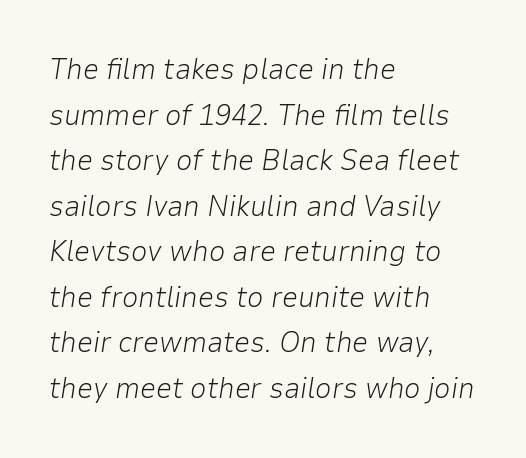
The image shows 29 px light type, italic (leaning right); set left-aligned, normal line spacing (1.57x), normal letter spacing, not underlined; low stroke contrast and a medium x-height.
